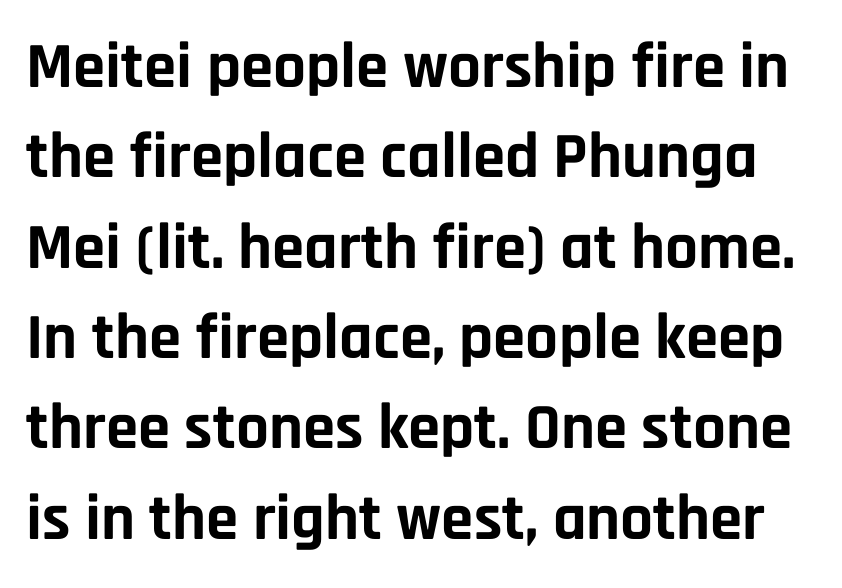
{"serif": "no", "italic": "no", "bold": "yes", "weight": "bold", "width": "normal", "stroke_contrast": "low", "x_height": "large", "monospaced": "no", "underline": "no", "line_spacing": "normal", "line_spacing_ratio": 1.39, "letter_spacing": "normal", "letter_spacing_em": 0.0, "glyph_px": 65}
